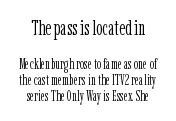
The designer gave the opening block more size than the closing block. The string is rendered with underlining switched off. Horizontal bands of white between lines are thin slivers. No heavy texture on the line: the type isn't bold. A roman cut, with each character standing at attention. Nothing unusual about the tracking: characters are spaced as the font intends.
